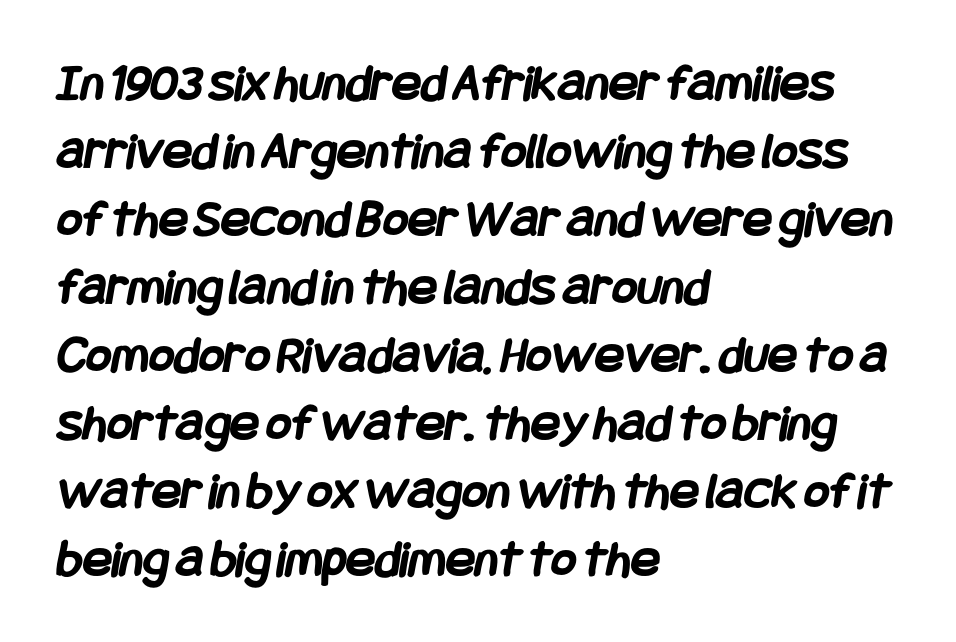
{"serif": "no", "bold": "yes", "weight": "semibold", "width": "condensed", "stroke_contrast": "low", "x_height": "large", "underline": "no", "align": "left", "line_spacing": "normal", "line_spacing_ratio": 1.26, "letter_spacing": "normal", "letter_spacing_em": 0.0, "glyph_px": 54}
